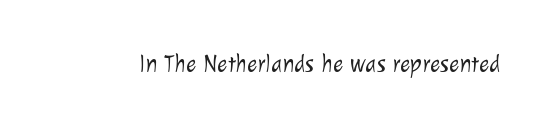
Q: Is the text bold? A: No.
Q: Is the text underlined? A: No.
Q: Is the spacing between letters normal or unusually wide? A: Normal.
